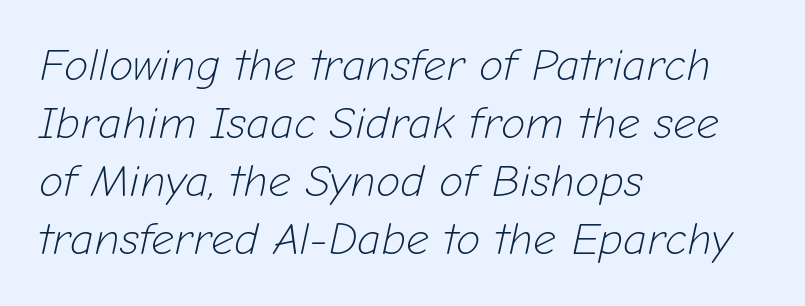
The image shows 45 px light type, italic (leaning right); set left-aligned, normal line spacing (1.29x), normal letter spacing, not underlined; low stroke contrast and a medium x-height.
